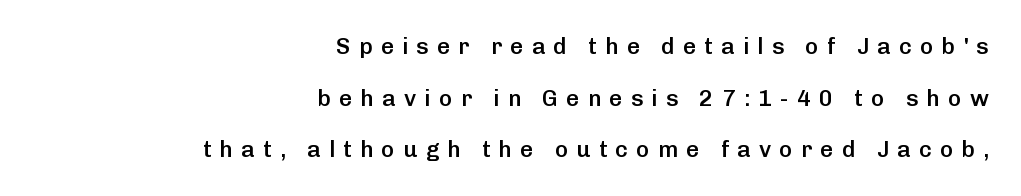
Words float on clear page, feet unadorned. The font is running at a semibold setting, under full bold. Successive baselines arrive slowly, with a big drop between each. Words appear elongated and porous because spacing is wide.
